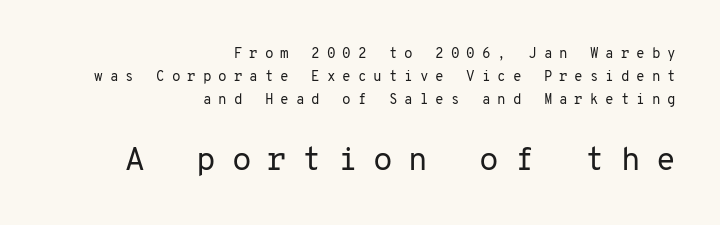
{"serif": "no", "italic": "no", "bold": "no", "weight": "regular", "width": "normal", "stroke_contrast": "low", "x_height": "medium", "monospaced": "yes", "underline": "no", "align": "right", "line_spacing": "normal", "line_spacing_ratio": 1.64, "letter_spacing": "wide", "letter_spacing_em": 0.49, "larger_block": "second", "size_ratio": 2.29, "glyph_px": 32}
